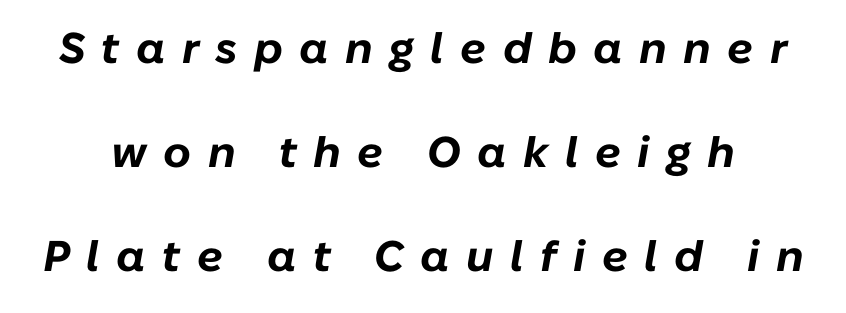
{"italic": "yes", "lean": "right", "slant_degrees": 10, "bold": "yes", "weight": "bold", "width": "normal", "stroke_contrast": "low", "x_height": "medium", "monospaced": "no", "underline": "no", "line_spacing": "loose", "line_spacing_ratio": 2.42, "letter_spacing": "wide", "letter_spacing_em": 0.38, "glyph_px": 43}
